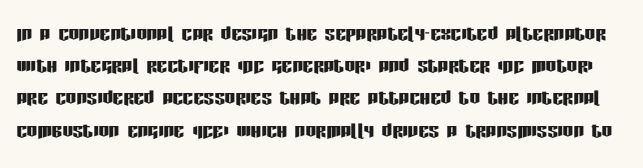
There is no visible air inserted between adjacent glyphs. The passage shown is not underscored anywhere. Rendered with straight, roman letterforms.
